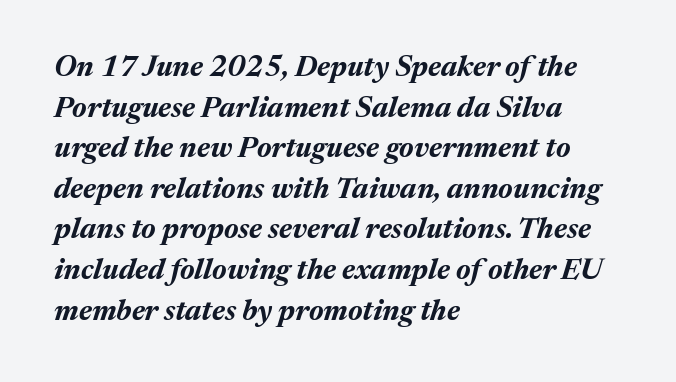
The passage shown is not underscored anywhere. Italic: yes, the glyphs are oblique. Character widths vary here, with narrow letters taking less room than wide ones. Alignment: flush left.
